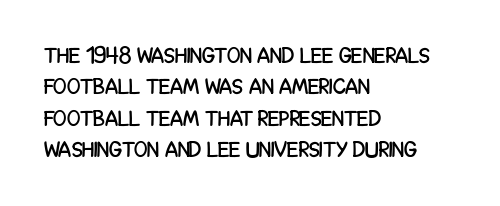
Quick note: underline off. Interline gaps are of average width in this sample. Notice how the stems are strictly vertical — no italics here. How are the letters spaced? Ordinarily, with no added tracking. The lines are quadded left.
